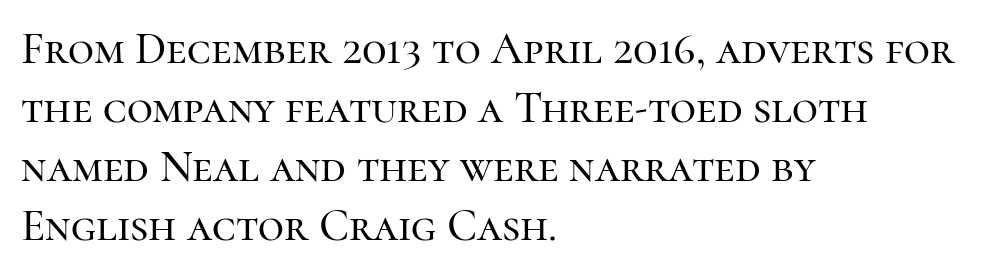
The image shows 45 px serif type, upright; set left-aligned, normal line spacing (1.31x), normal letter spacing, not underlined; high stroke contrast and a medium x-height.
